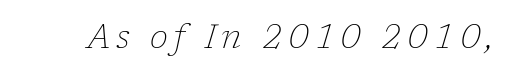
Q: Is the text bold? A: No.
Q: Is the text italic (slanted)? A: Yes, it leans right by about 17 degrees.
Q: Is the typeface a serif or a sans-serif typeface? A: Serif.
Q: Is the text underlined? A: No.
Q: Width (condensed, normal, or wide)? A: Normal.
Q: Stroke contrast? A: Low.
Q: x-height? A: Medium.
Q: Monospaced? A: No.
